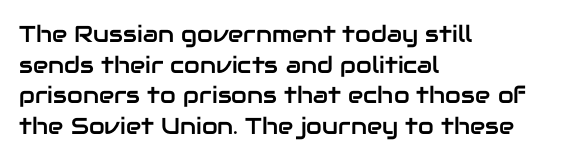
{"italic": "no", "underline": "no", "align": "left", "line_spacing": "normal", "line_spacing_ratio": 1.33, "letter_spacing": "normal", "letter_spacing_em": 0.0, "glyph_px": 23}
